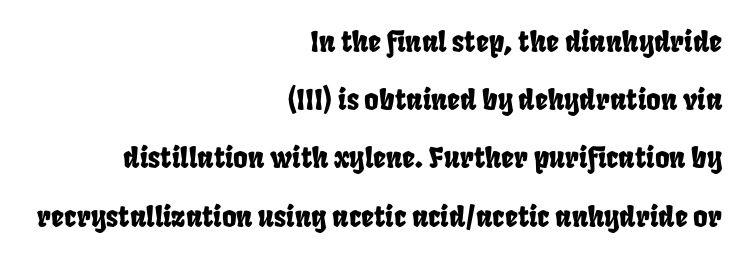
Q: Is the text underlined? A: No.
Q: How is the paragraph aligned? A: Right-aligned.
Q: Is the spacing between letters normal or unusually wide? A: Normal.
Q: Is the spacing between lines tight, normal or loose? A: Loose.
Q: Width (condensed, normal, or wide)? A: Condensed.
Q: Stroke contrast? A: Low.
Q: x-height? A: Large.
Q: Monospaced? A: No.
